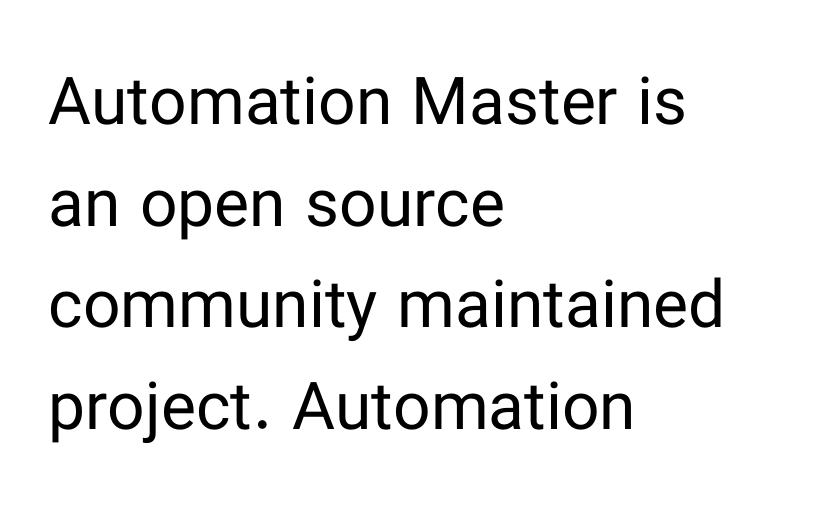
Q: Is the text bold? A: No.
Q: Is the text italic (slanted)? A: No, it is upright.
Q: Is the typeface a serif or a sans-serif typeface? A: Sans-serif.
Q: Is the text underlined? A: No.
Q: How is the paragraph aligned? A: Left-aligned.
Q: Is the spacing between letters normal or unusually wide? A: Normal.
Q: Is the spacing between lines tight, normal or loose? A: Normal.
Q: Width (condensed, normal, or wide)? A: Normal.
Q: Stroke contrast? A: Low.
Q: x-height? A: Medium.
Q: Monospaced? A: No.
